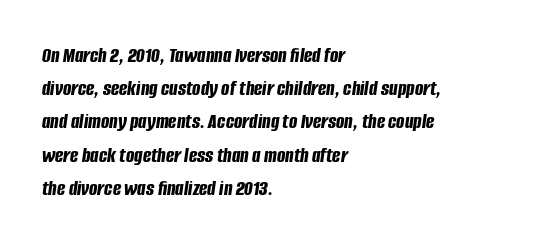
Q: Is the text bold? A: Yes.
Q: Is the text italic (slanted)? A: Yes, it leans right by about 8 degrees.
Q: Is the text underlined? A: No.
Q: How is the paragraph aligned? A: Left-aligned.
Q: Is the spacing between letters normal or unusually wide? A: Normal.
Q: Is the spacing between lines tight, normal or loose? A: Normal.
